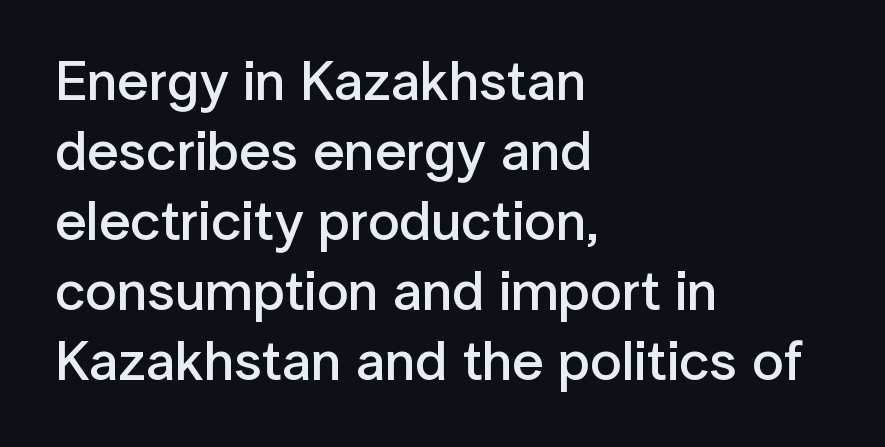
Q: Is the text bold? A: Semi-bold.
Q: Is the text italic (slanted)? A: No, it is upright.
Q: Is the typeface a serif or a sans-serif typeface? A: Sans-serif.
Q: Is the text underlined? A: No.
Q: How is the paragraph aligned? A: Left-aligned.
Q: Is the spacing between letters normal or unusually wide? A: Normal.
Q: Is the spacing between lines tight, normal or loose? A: Normal.
Q: Width (condensed, normal, or wide)? A: Normal.
Q: Stroke contrast? A: Low.
Q: x-height? A: Medium.
Q: Monospaced? A: No.
